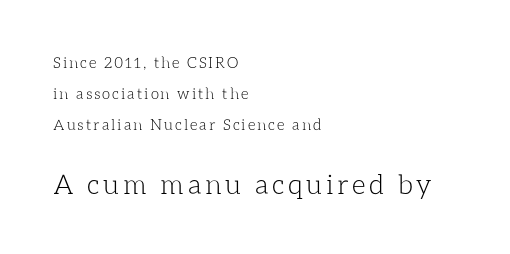
The space beneath each line is pristine and unruled. These lines stack with their left ends in a neat column. Students, observe: this is what heavily led, spacious text looks like. This sample uses an upright cut, with every glyph sitting square on the baseline. Stroke mass is kept to a normal reading level or below.
